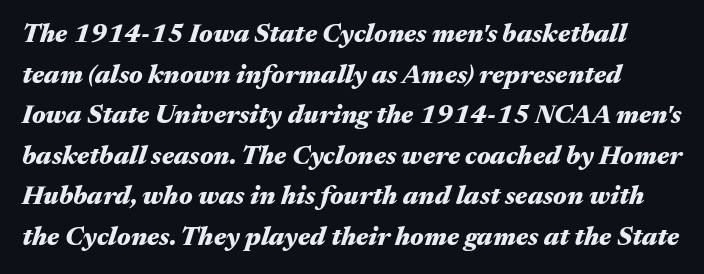
Q: Is the text bold? A: Yes.
Q: Is the text italic (slanted)? A: Yes, it leans right by about 17 degrees.
Q: Is the text underlined? A: No.
Q: Is the spacing between letters normal or unusually wide? A: Normal.
Q: Is the spacing between lines tight, normal or loose? A: Normal.
